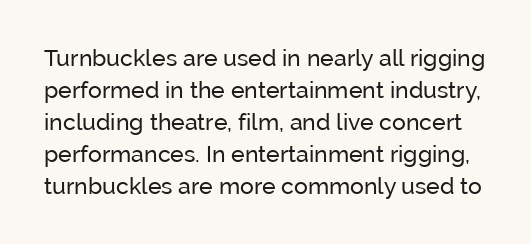
Q: Is the text bold? A: No.
Q: Is the text italic (slanted)? A: No, it is upright.
Q: Is the text underlined? A: No.
Q: Is the spacing between letters normal or unusually wide? A: Normal.
Q: Is the spacing between lines tight, normal or loose? A: Normal.
